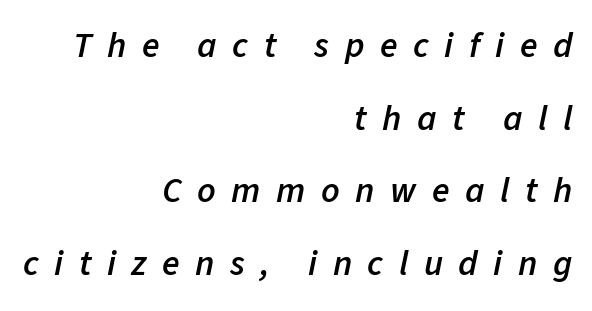
The image shows 36 px semibold type, italic (leaning right); set right-aligned, loose line spacing (2.02x), unusually wide letter spacing (+0.43 em), not underlined; low stroke contrast and a medium x-height.
